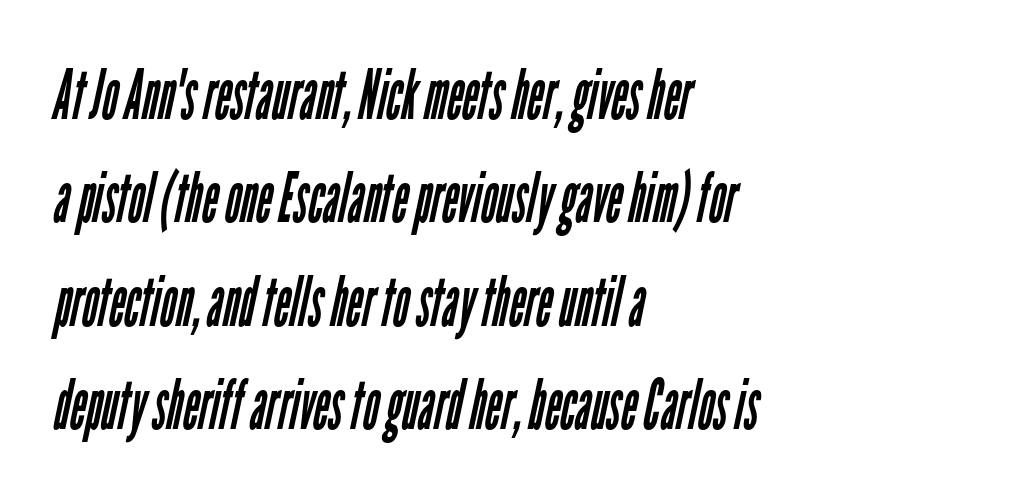
Q: Is the text bold? A: No.
Q: Is the typeface a serif or a sans-serif typeface? A: Sans-serif.
Q: Is the text underlined? A: No.
Q: How is the paragraph aligned? A: Left-aligned.
Q: Is the spacing between letters normal or unusually wide? A: Normal.
Q: Is the spacing between lines tight, normal or loose? A: Normal.
Q: Width (condensed, normal, or wide)? A: Condensed.
Q: Stroke contrast? A: Low.
Q: x-height? A: Medium.
Q: Monospaced? A: No.
